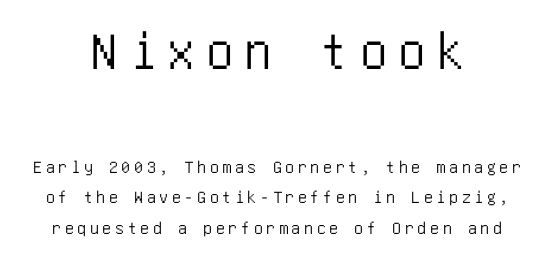
Every character sits straight up, as roman type does. The letterforms stand isolated, each surrounded by extra space. The baseline area is clear. Notice how descenders clear the ascenders below comfortably — that's standard leading. The passage shown is typeset with a sans-serif family.
